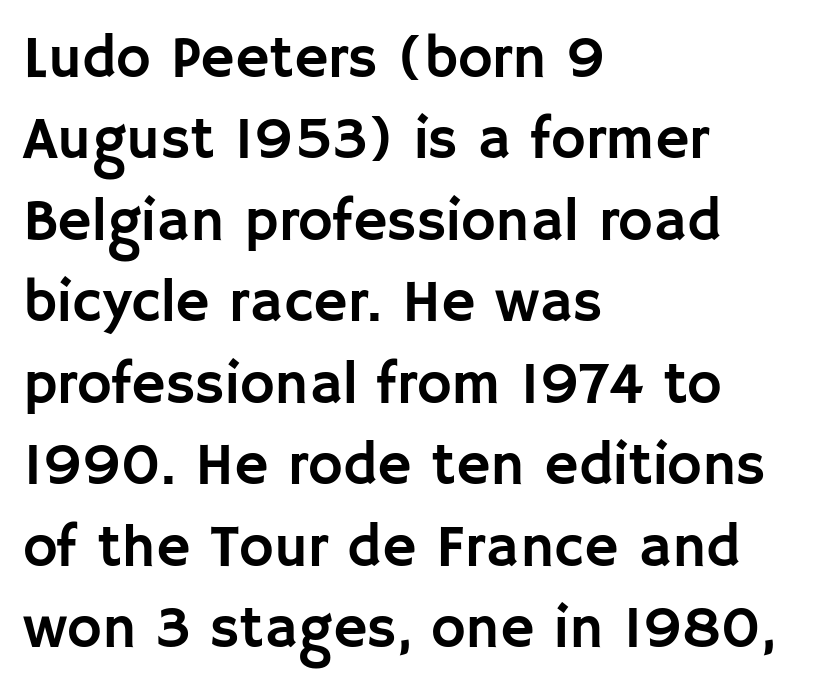
Q: Is the text italic (slanted)? A: No, it is upright.
Q: Is the typeface a serif or a sans-serif typeface? A: Sans-serif.
Q: Is the text underlined? A: No.
Q: How is the paragraph aligned? A: Left-aligned.
Q: Is the spacing between letters normal or unusually wide? A: Normal.
Q: Is the spacing between lines tight, normal or loose? A: Normal.
Q: Width (condensed, normal, or wide)? A: Normal.
Q: Stroke contrast? A: Low.
Q: x-height? A: Large.
Q: Monospaced? A: No.
